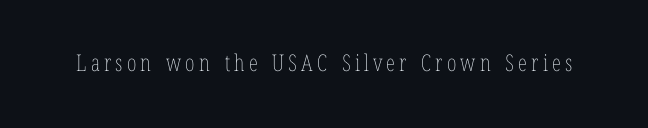
Honestly, there is no underline to notice here at all. This is roman type, the default non-slanted kind. Weight: not bold — regular or lighter.
